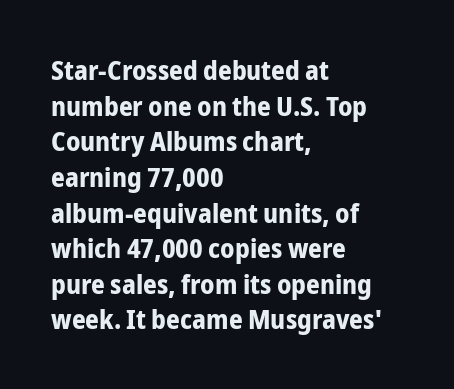
A typesetter would call this leading conventional body-copy spacing. Standard letterfit; no display-style spreading of the glyphs. The axis of the letterforms is exactly vertical. Typeset ragged right — the left edge is the straight one. Clear beneath every line of the passage. Each glyph is drawn with heavy, bold strokes.
